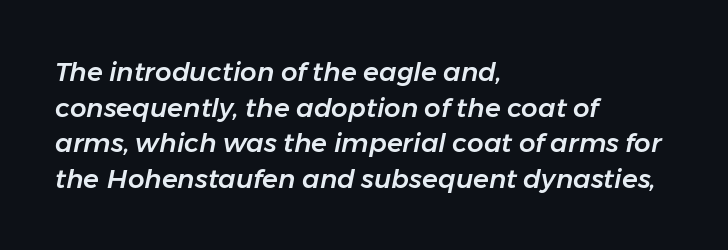
The specimen omits any rule beneath the text block's lines. Yep, that's italic — everything's leaning. Honestly, the letter spacing is just normal — you wouldn't notice it. How would I describe the line gaps? Plain and ordinary. The rendering anchors every line to the left-hand side.
